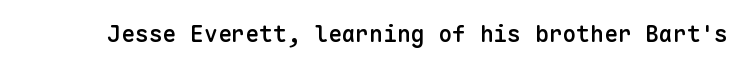
The image shows 23 px text type, upright; set normal letter spacing, not underlined.
